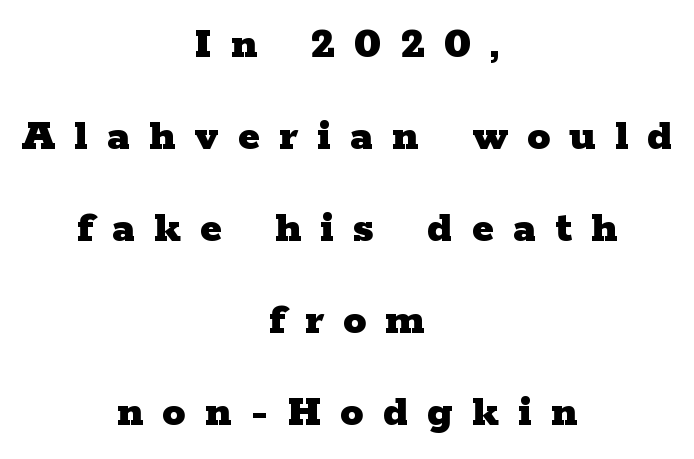
These lines are rendered in a variable-pitch font. Students, this is bold: see how much ink each stroke carries. This is serif lettering, the kind often seen in printed books. Does the copy run flush right? No — it is centered line by line. A great deal of white space separates one row of letters from the next.
